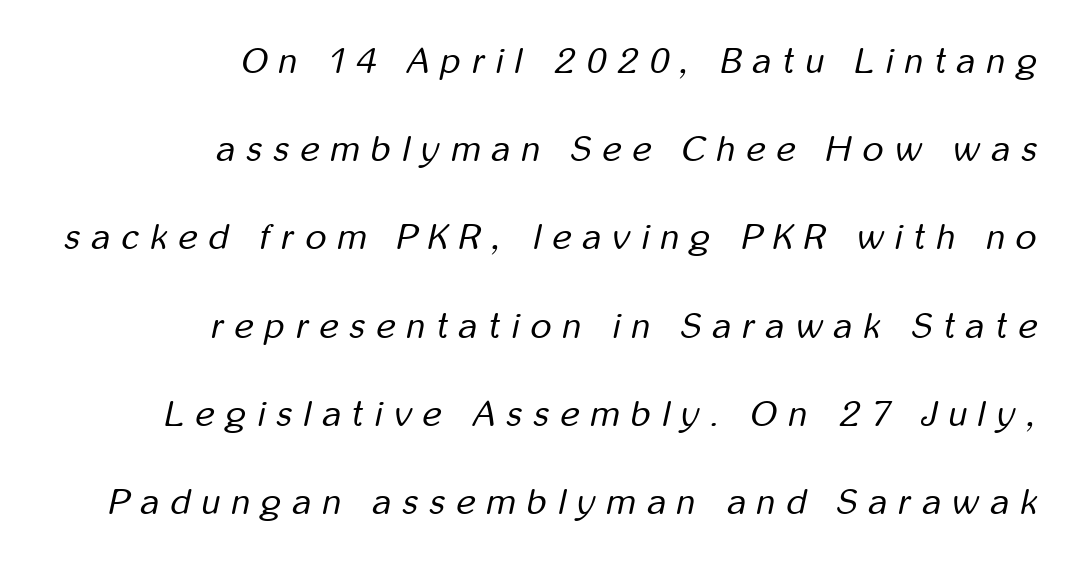
Q: Is the text bold? A: No.
Q: Is the text italic (slanted)? A: Yes, it leans right by about 12 degrees.
Q: Is the text underlined? A: No.
Q: How is the paragraph aligned? A: Right-aligned.
Q: Is the spacing between letters normal or unusually wide? A: Unusually wide.
Q: Is the spacing between lines tight, normal or loose? A: Loose.
Q: Width (condensed, normal, or wide)? A: Condensed.
Q: Stroke contrast? A: Low.
Q: x-height? A: Medium.
Q: Monospaced? A: No.
